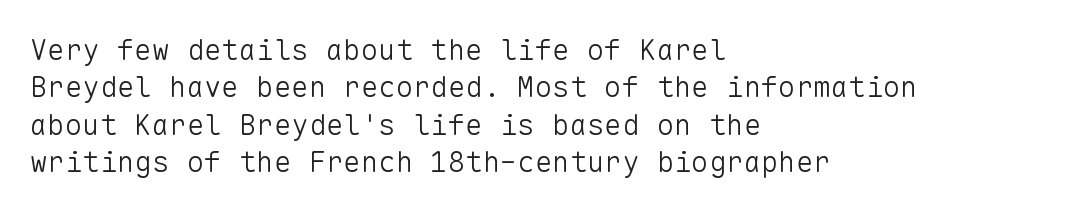
{"serif": "no", "italic": "no", "bold": "no", "weight": "light", "width": "normal", "stroke_contrast": "low", "x_height": "medium", "monospaced": "yes", "underline": "no", "align": "left", "line_spacing": "normal", "line_spacing_ratio": 1.29, "letter_spacing": "normal", "letter_spacing_em": 0.0, "glyph_px": 29}
